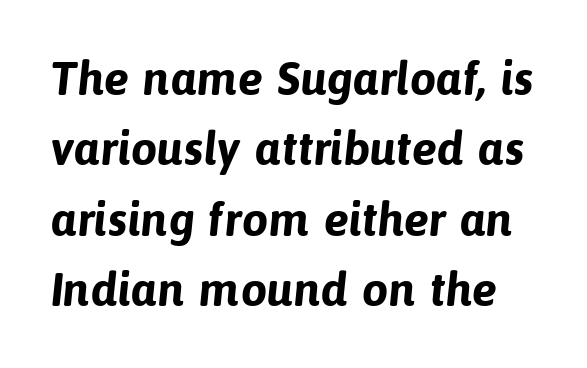
{"serif": "no", "bold": "yes", "weight": "bold", "width": "normal", "stroke_contrast": "low", "x_height": "medium", "monospaced": "no", "underline": "no", "line_spacing": "normal", "line_spacing_ratio": 1.5, "letter_spacing": "normal", "letter_spacing_em": 0.0, "glyph_px": 47}
